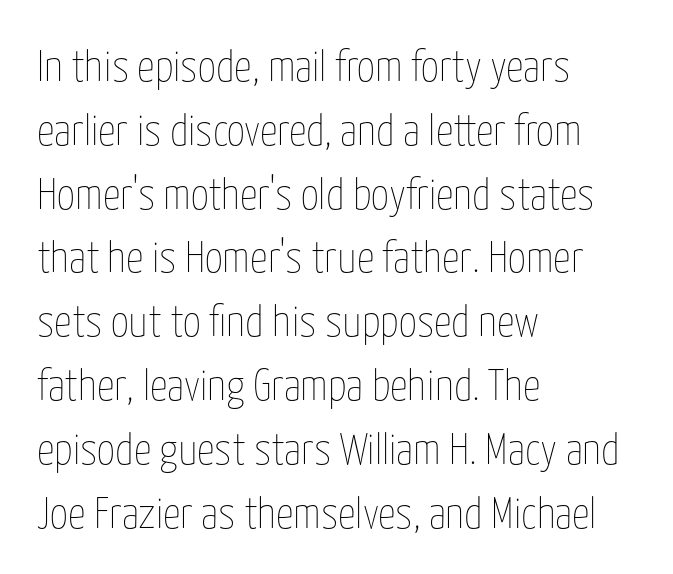
{"italic": "no", "bold": "no", "weight": "thin", "width": "condensed", "stroke_contrast": "low", "x_height": "medium", "monospaced": "no", "underline": "no", "align": "left", "line_spacing": "normal", "line_spacing_ratio": 1.45, "letter_spacing": "normal", "letter_spacing_em": 0.0, "glyph_px": 44}
